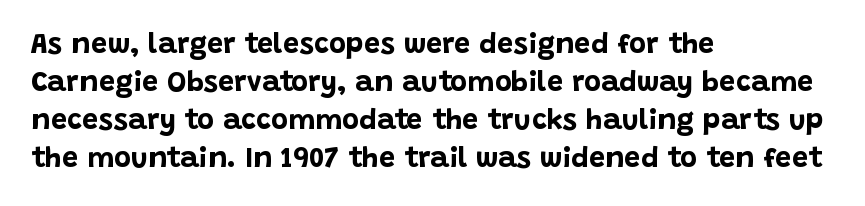
Q: Is the text bold? A: Yes.
Q: Is the text italic (slanted)? A: No, it is upright.
Q: Is the typeface a serif or a sans-serif typeface? A: Sans-serif.
Q: Is the text underlined? A: No.
Q: How is the paragraph aligned? A: Left-aligned.
Q: Is the spacing between letters normal or unusually wide? A: Normal.
Q: Is the spacing between lines tight, normal or loose? A: Normal.
Q: Width (condensed, normal, or wide)? A: Normal.
Q: Stroke contrast? A: Low.
Q: x-height? A: Large.
Q: Monospaced? A: No.
